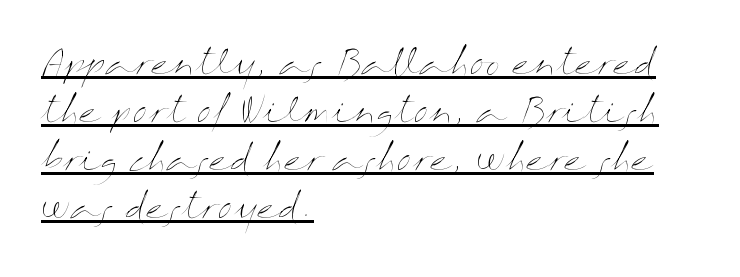
Q: Is the text bold? A: No.
Q: Is the text italic (slanted)? A: Yes.
Q: Is the text underlined? A: Yes.
Q: How is the paragraph aligned? A: Left-aligned.
Q: Is the spacing between letters normal or unusually wide? A: Normal.
Q: Is the spacing between lines tight, normal or loose? A: Normal.
Q: Width (condensed, normal, or wide)? A: Wide.
Q: Stroke contrast? A: Medium.
Q: x-height? A: Medium.
Q: Monospaced? A: No.
